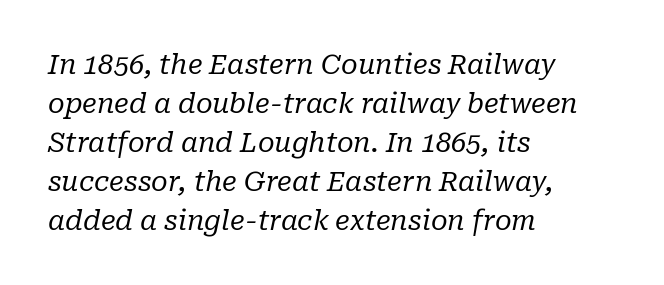
{"italic": "yes", "lean": "right", "slant_degrees": 10, "bold": "no", "underline": "no", "align": "left", "line_spacing": "normal", "line_spacing_ratio": 1.44, "letter_spacing": "normal", "letter_spacing_em": 0.0, "glyph_px": 27}
